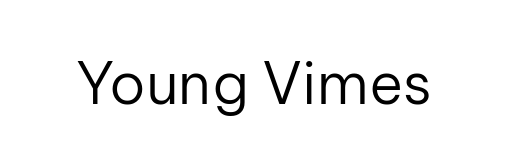
{"serif": "no", "italic": "no", "bold": "no", "weight": "regular", "width": "normal", "stroke_contrast": "low", "x_height": "medium", "monospaced": "no", "underline": "no", "letter_spacing": "normal", "letter_spacing_em": 0.0, "glyph_px": 58}
